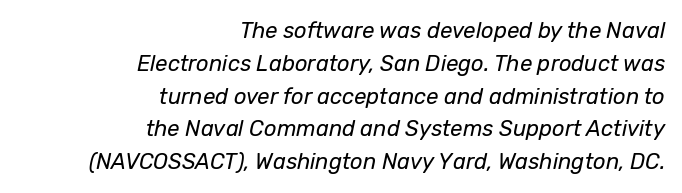
Leftover space on each line is placed entirely before the opening word. This sample uses an oblique cut, with every glyph tilted off the vertical. Vertical spacing — default. The face used here is rendered with its standard letterfit.
